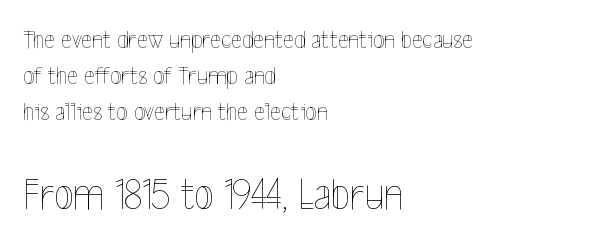
{"italic": "no", "bold": "no", "weight": "thin", "width": "condensed", "x_height": "medium", "monospaced": "no", "underline": "no", "align": "left", "line_spacing": "normal", "line_spacing_ratio": 1.38, "letter_spacing": "normal", "letter_spacing_em": 0.0, "larger_block": "second", "size_ratio": 1.73, "glyph_px": 45}
